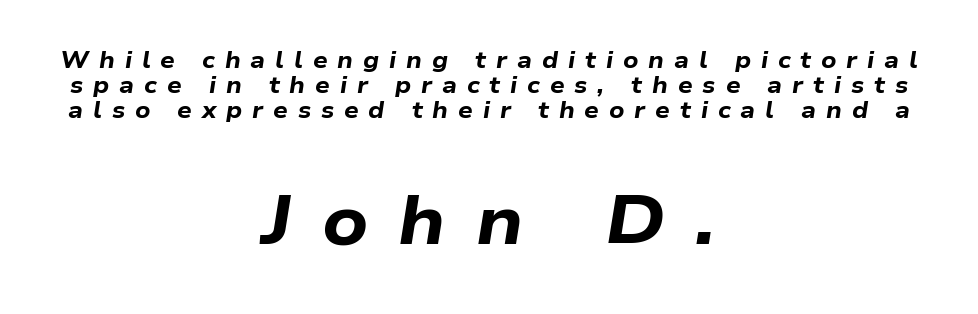
Q: Is the text bold? A: Yes.
Q: Is the text italic (slanted)? A: Yes, it leans right by about 9 degrees.
Q: Is the text underlined? A: No.
Q: How is the paragraph aligned? A: Centered.
Q: Is the spacing between letters normal or unusually wide? A: Unusually wide.
Q: Is the spacing between lines tight, normal or loose? A: Tight.
Q: Which block of text is set in a larger size, the first (top) or the second (bottom)? A: The second (bottom) one.
Q: Width (condensed, normal, or wide)? A: Wide.
Q: Stroke contrast? A: Low.
Q: x-height? A: Medium.
Q: Monospaced? A: No.
